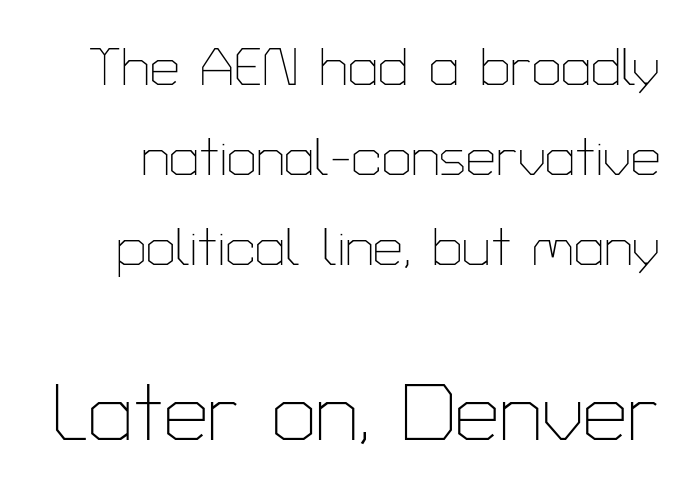
The image shows 79 px thin sans-serif type, upright; set normal line spacing (1.7x), normal letter spacing, not underlined; the second (bottom) block is 1.49x larger; low stroke contrast and a medium x-height.
